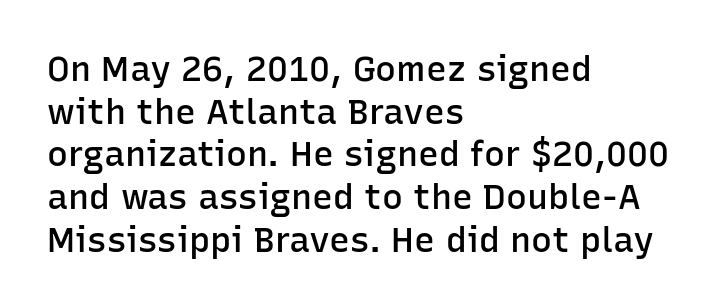
Lines of text with bare space underneath. The passage shown is semibold, sitting just below true bold. There is no visible air inserted between adjacent glyphs. Characters remain perfectly vertical along every line. The characters display no serif detailing; their extremities are plain. The lines in this sample share a left origin and differ only in where they stop.
